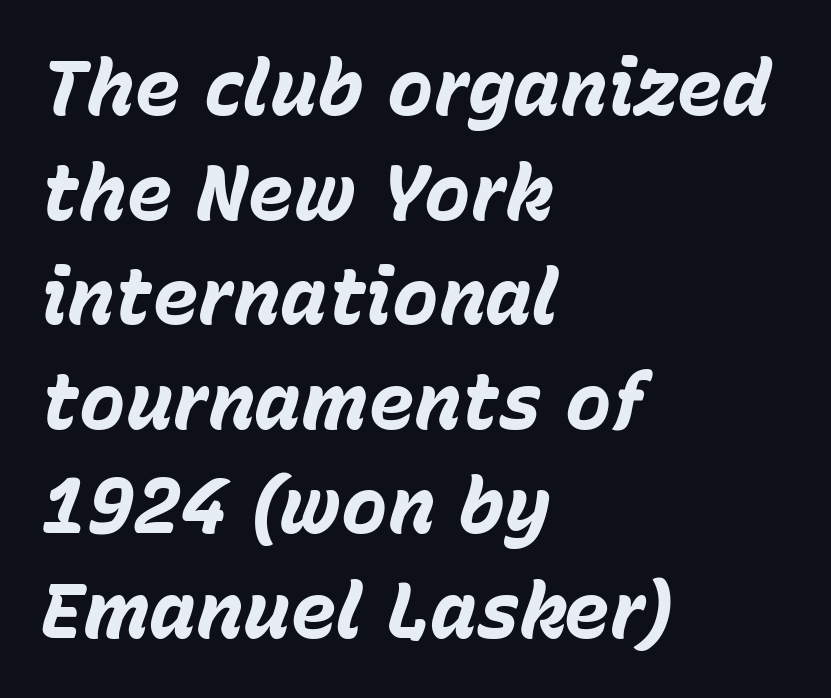
Q: Is the text bold? A: Yes.
Q: Is the text italic (slanted)? A: Yes, it leans right by about 15 degrees.
Q: Is the text underlined? A: No.
Q: How is the paragraph aligned? A: Left-aligned.
Q: Is the spacing between letters normal or unusually wide? A: Normal.
Q: Is the spacing between lines tight, normal or loose? A: Normal.
Q: Width (condensed, normal, or wide)? A: Normal.
Q: Stroke contrast? A: Low.
Q: x-height? A: Medium.
Q: Monospaced? A: No.
